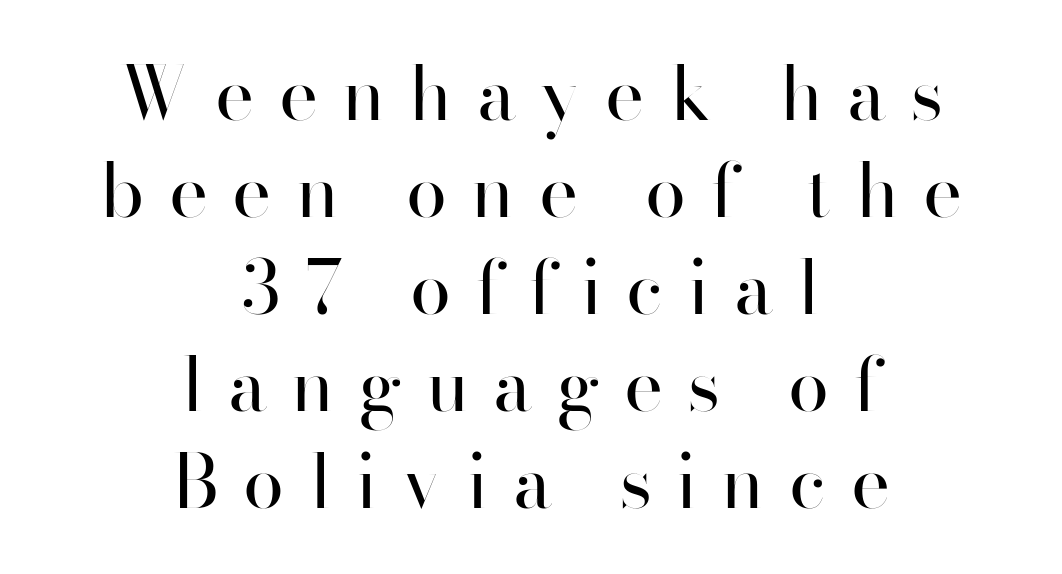
No word sits above an underline. Type style note: lacks serifs. The designer left line spacing at the default. The strokes carry an ordinary text weight at most. Every character sits straight up, as roman type does.
